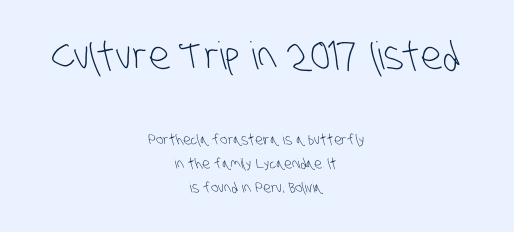
Q: Is the text bold? A: No.
Q: Is the typeface a serif or a sans-serif typeface? A: Sans-serif.
Q: Is the text underlined? A: No.
Q: How is the paragraph aligned? A: Centered.
Q: Is the spacing between letters normal or unusually wide? A: Normal.
Q: Is the spacing between lines tight, normal or loose? A: Normal.
Q: Which block of text is set in a larger size, the first (top) or the second (bottom)? A: The first (top) one.
Q: Width (condensed, normal, or wide)? A: Condensed.
Q: Stroke contrast? A: Low.
Q: x-height? A: Large.
Q: Monospaced? A: No.
